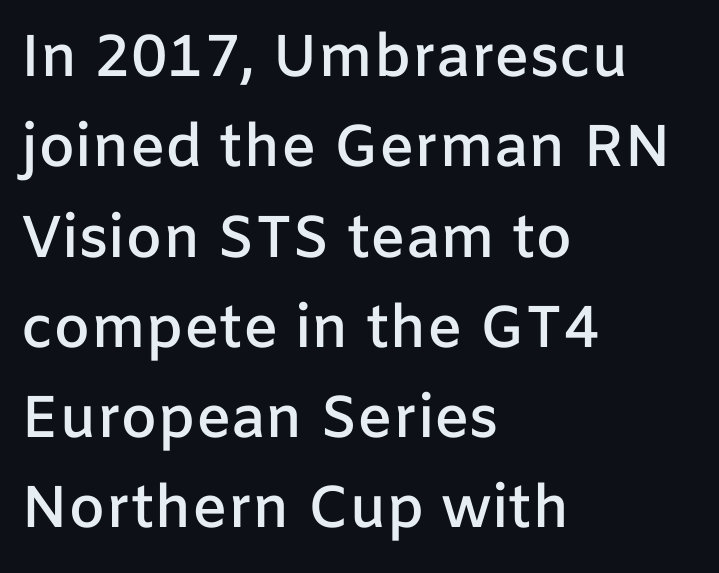
Q: Is the text bold? A: Semi-bold.
Q: Is the text italic (slanted)? A: No, it is upright.
Q: Is the typeface a serif or a sans-serif typeface? A: Sans-serif.
Q: Is the text underlined? A: No.
Q: How is the paragraph aligned? A: Left-aligned.
Q: Is the spacing between letters normal or unusually wide? A: Normal.
Q: Is the spacing between lines tight, normal or loose? A: Normal.
Q: Width (condensed, normal, or wide)? A: Normal.
Q: Stroke contrast? A: Low.
Q: x-height? A: Medium.
Q: Monospaced? A: No.
